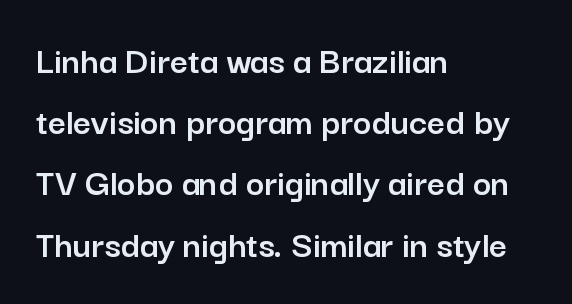
The tracking reads as untouched default to a designer's eye. Just letters on the line, the space beneath them empty. Each letter keeps its own natural width here, so spacing adapts to shape. The vertical gap from one line to the next is medium. Nothing sits at the stroke ends, so this counts as sans-serif.
